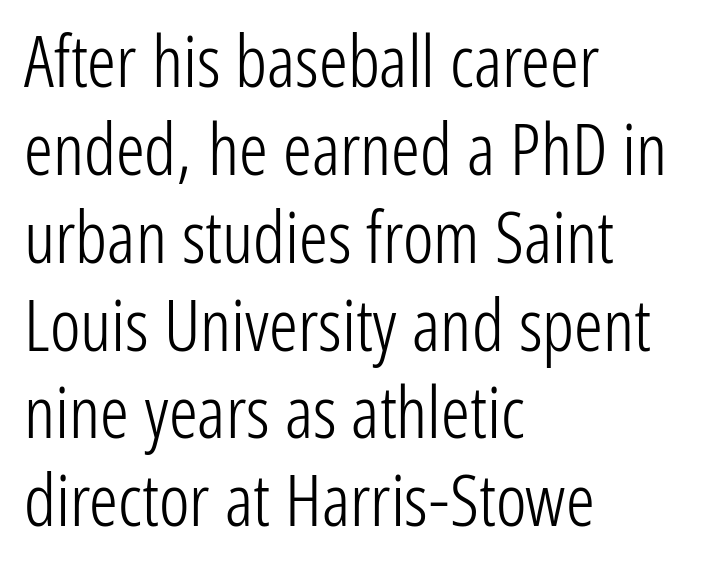
The image shows 72 px light, condensed sans-serif type, upright; set left-aligned, line spacing 1.22x, normal letter spacing, not underlined; low stroke contrast and a medium x-height.
